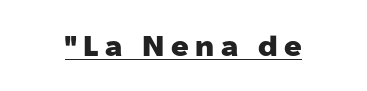
{"serif": "no", "italic": "no", "bold": "yes", "weight": "heavy", "width": "normal", "stroke_contrast": "low", "x_height": "medium", "monospaced": "no", "underline": "yes", "letter_spacing": "wide", "letter_spacing_em": 0.22, "glyph_px": 29}
